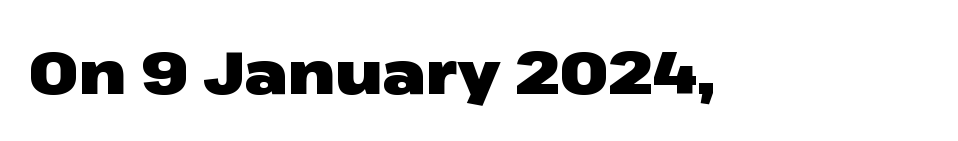
The image shows 60 px heavy, wide sans-serif type, upright; set normal letter spacing, not underlined; low stroke contrast and a medium x-height.
